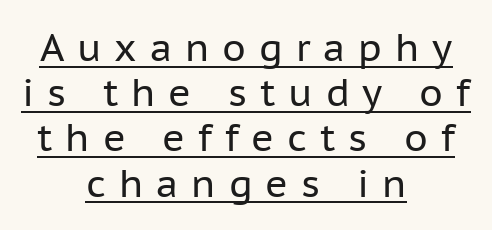
Q: Is the text bold? A: No.
Q: Is the text italic (slanted)? A: No, it is upright.
Q: Is the typeface a serif or a sans-serif typeface? A: Sans-serif.
Q: Is the text underlined? A: Yes.
Q: How is the paragraph aligned? A: Centered.
Q: Is the spacing between letters normal or unusually wide? A: Unusually wide.
Q: Width (condensed, normal, or wide)? A: Normal.
Q: Stroke contrast? A: Low.
Q: x-height? A: Medium.
Q: Monospaced? A: No.
